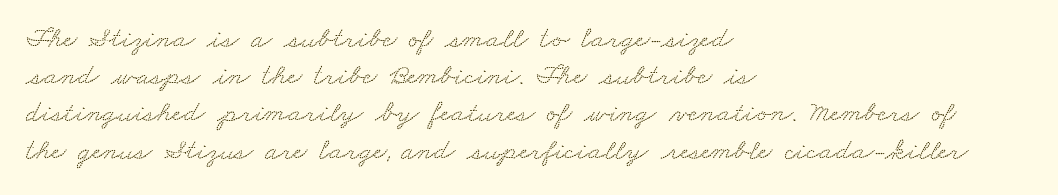
Q: Is the text underlined? A: No.
Q: How is the paragraph aligned? A: Left-aligned.
Q: Is the spacing between letters normal or unusually wide? A: Normal.
Q: Width (condensed, normal, or wide)? A: Wide.
Q: Stroke contrast? A: Low.
Q: x-height? A: Small.
Q: Monospaced? A: No.
